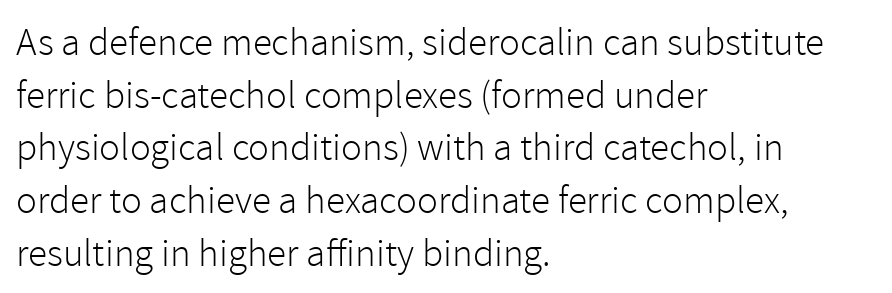
Q: Is the text bold? A: No.
Q: Is the text italic (slanted)? A: No, it is upright.
Q: Is the typeface a serif or a sans-serif typeface? A: Sans-serif.
Q: Is the text underlined? A: No.
Q: How is the paragraph aligned? A: Left-aligned.
Q: Is the spacing between letters normal or unusually wide? A: Normal.
Q: Is the spacing between lines tight, normal or loose? A: Normal.
Q: Width (condensed, normal, or wide)? A: Normal.
Q: x-height? A: Medium.
Q: Monospaced? A: No.
